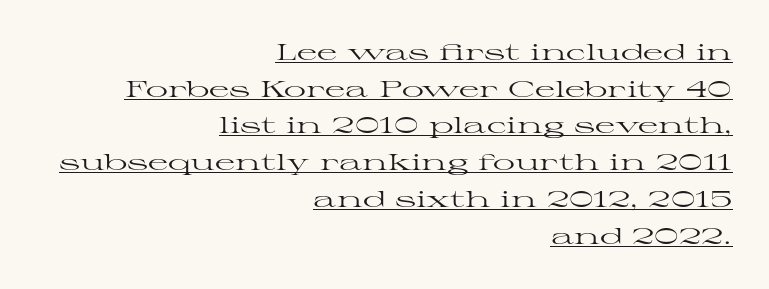
Quick note: underline on. Honestly, the letter spacing is just normal — you wouldn't notice it. Regular leading. Every row of glyphs terminates at an identical x-position on the right.
